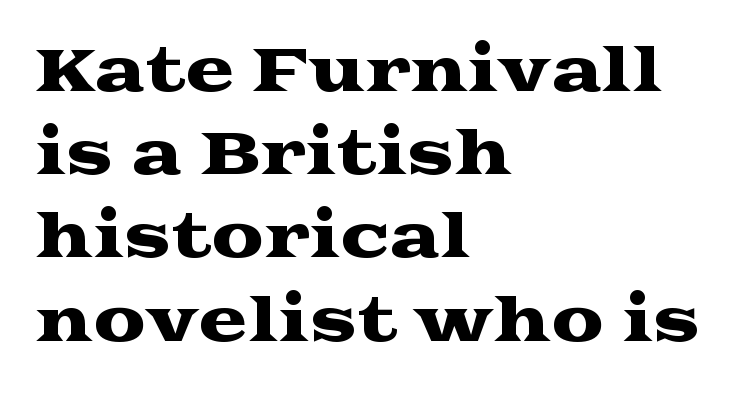
The image shows 59 px wide serif type, upright; set left-aligned, normal line spacing (1.41x), normal letter spacing, not underlined; medium stroke contrast and a medium x-height.
